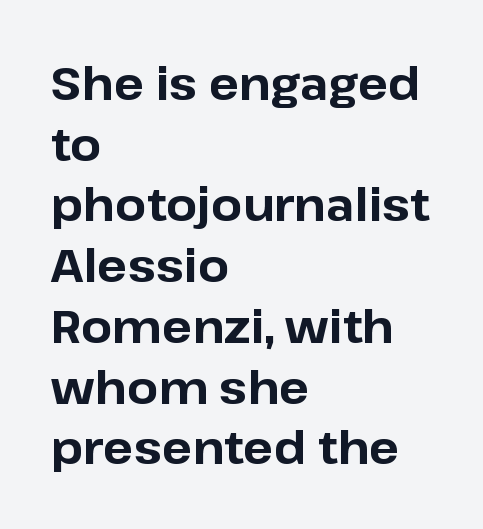
Q: Is the text bold? A: Yes.
Q: Is the text italic (slanted)? A: No, it is upright.
Q: Is the typeface a serif or a sans-serif typeface? A: Sans-serif.
Q: Is the text underlined? A: No.
Q: How is the paragraph aligned? A: Left-aligned.
Q: Is the spacing between letters normal or unusually wide? A: Normal.
Q: Is the spacing between lines tight, normal or loose? A: Normal.
Q: Width (condensed, normal, or wide)? A: Normal.
Q: Stroke contrast? A: Low.
Q: x-height? A: Medium.
Q: Monospaced? A: No.
